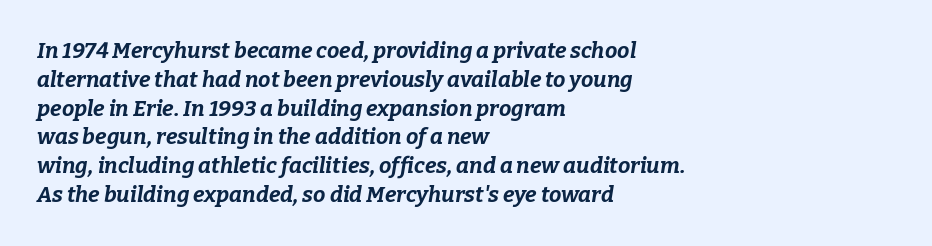
{"italic": "yes", "lean": "right", "slant_degrees": 9, "bold": "yes", "underline": "no", "align": "left", "line_spacing": "normal", "line_spacing_ratio": 1.31, "letter_spacing": "normal", "letter_spacing_em": 0.0, "glyph_px": 22}
